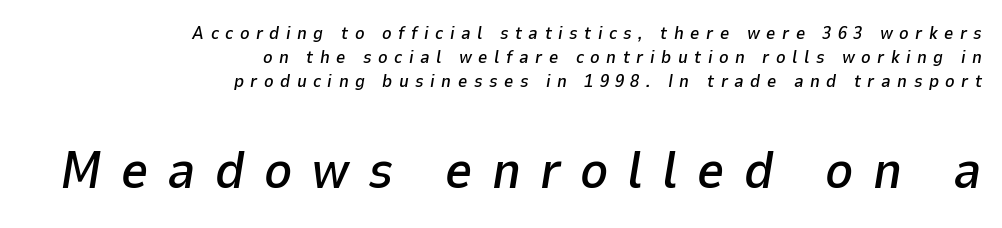
Q: Is the text italic (slanted)? A: Yes, it leans right by about 9 degrees.
Q: Is the text underlined? A: No.
Q: How is the paragraph aligned? A: Right-aligned.
Q: Is the spacing between letters normal or unusually wide? A: Unusually wide.
Q: Is the spacing between lines tight, normal or loose? A: Normal.
Q: Which block of text is set in a larger size, the first (top) or the second (bottom)? A: The second (bottom) one.
Q: Width (condensed, normal, or wide)? A: Normal.
Q: Stroke contrast? A: Low.
Q: x-height? A: Medium.
Q: Monospaced? A: No.
